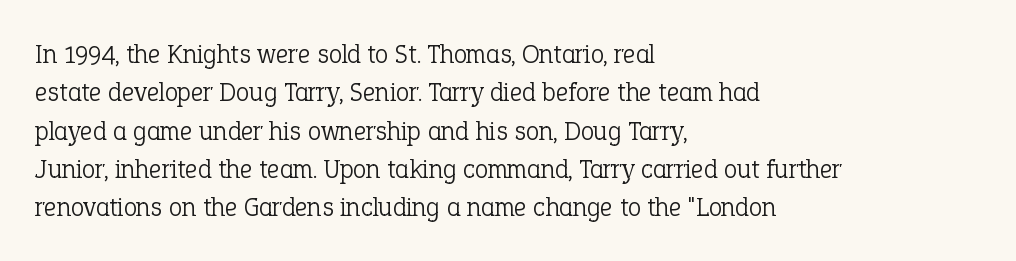
The image shows 27 px text type, upright; set left-aligned, normal line spacing (1.42x), normal letter spacing, not underlined.
